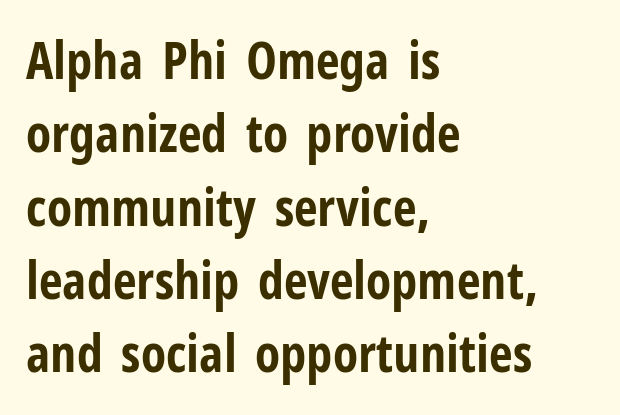
Q: Is the text bold? A: Yes.
Q: Is the text italic (slanted)? A: No, it is upright.
Q: Is the typeface a serif or a sans-serif typeface? A: Sans-serif.
Q: Is the text underlined? A: No.
Q: How is the paragraph aligned? A: Left-aligned.
Q: Is the spacing between letters normal or unusually wide? A: Normal.
Q: Is the spacing between lines tight, normal or loose? A: Normal.
Q: Width (condensed, normal, or wide)? A: Condensed.
Q: Stroke contrast? A: Low.
Q: x-height? A: Medium.
Q: Monospaced? A: No.
